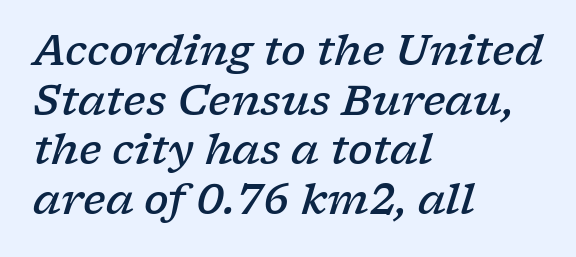
{"serif": "yes", "italic": "yes", "lean": "right", "slant_degrees": 17, "bold": "semi", "weight": "semibold", "width": "wide", "stroke_contrast": "low", "x_height": "medium", "monospaced": "no", "underline": "no", "align": "left", "line_spacing_ratio": 1.21, "letter_spacing": "normal", "letter_spacing_em": 0.0, "glyph_px": 41}
